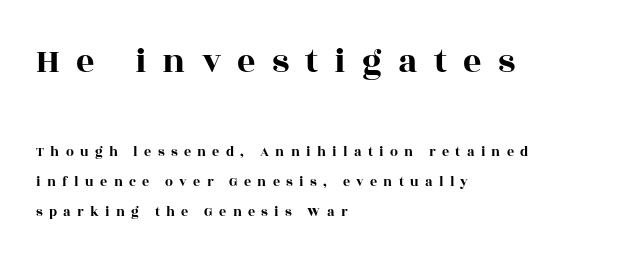
{"serif": "yes", "italic": "no", "width": "wide", "x_height": "large", "monospaced": "no", "underline": "no", "align": "left", "line_spacing": "loose", "line_spacing_ratio": 2.15, "letter_spacing": "wide", "letter_spacing_em": 0.45, "larger_block": "first", "size_ratio": 2.57, "glyph_px": 36}
